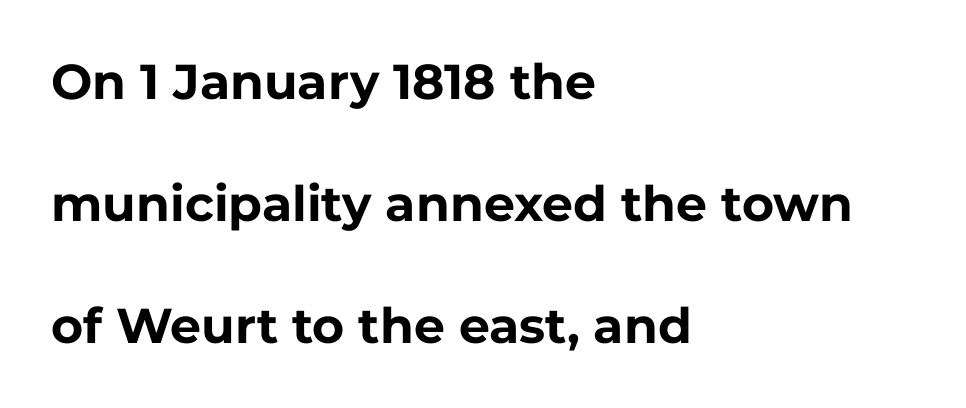
The image shows 49 px bold sans-serif type, upright; set left-aligned, loose line spacing (2.49x), normal letter spacing, not underlined; low stroke contrast and a medium x-height.
